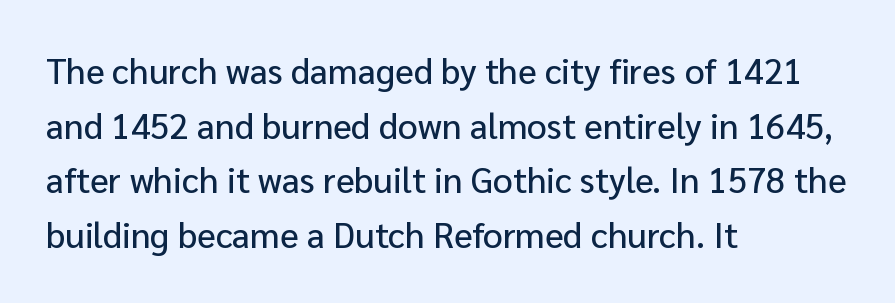
Q: Is the text italic (slanted)? A: No, it is upright.
Q: Is the typeface a serif or a sans-serif typeface? A: Sans-serif.
Q: Is the text underlined? A: No.
Q: How is the paragraph aligned? A: Left-aligned.
Q: Is the spacing between letters normal or unusually wide? A: Normal.
Q: Is the spacing between lines tight, normal or loose? A: Normal.
Q: Width (condensed, normal, or wide)? A: Normal.
Q: Stroke contrast? A: Low.
Q: x-height? A: Medium.
Q: Monospaced? A: No.
